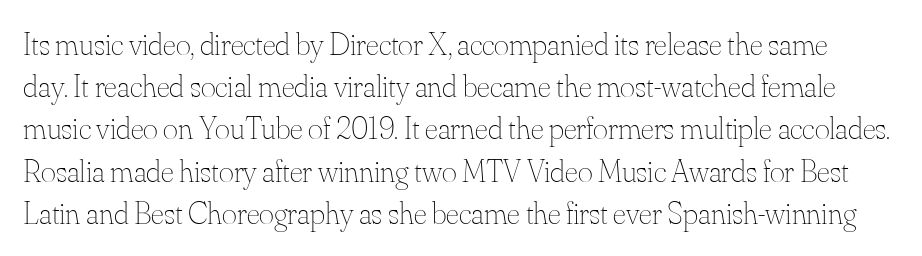
The characters are drawn with everyday or finer stroke widths. Unmarked baselines from the first word to the last. Is this a fixed-width face? No — the glyphs have proportional, varying widths. The rows are spaced the way most documents space them. The letterforms sit shoulder to shoulder at normal distance.
